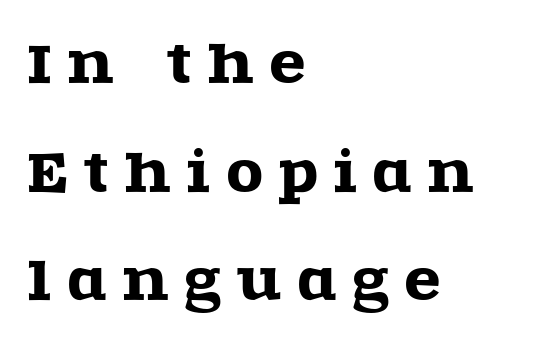
Letters rest on an invisible, unmarked baseline. The typesetter chose a ragged-right arrangement here. This is serif lettering, the kind often seen in printed books. The face used here is proportionally spaced, like ordinary book or web type. Successive baselines arrive slowly, with a big drop between each.
